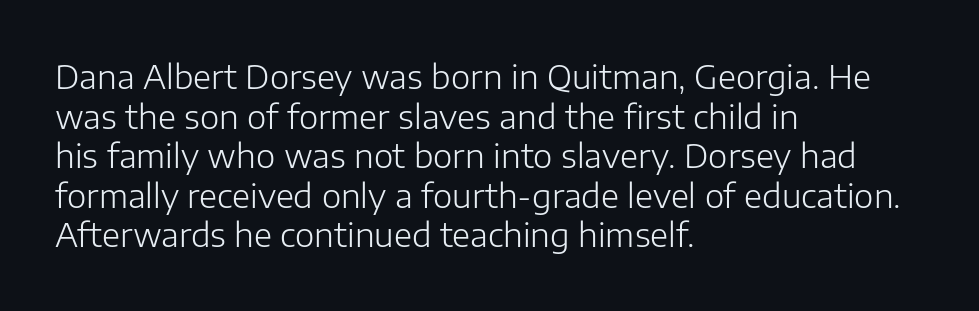
{"serif": "no", "italic": "no", "bold": "no", "weight": "light", "width": "normal", "stroke_contrast": "low", "x_height": "medium", "monospaced": "no", "underline": "no", "align": "left", "line_spacing_ratio": 1.2, "letter_spacing": "normal", "letter_spacing_em": 0.0, "glyph_px": 33}
